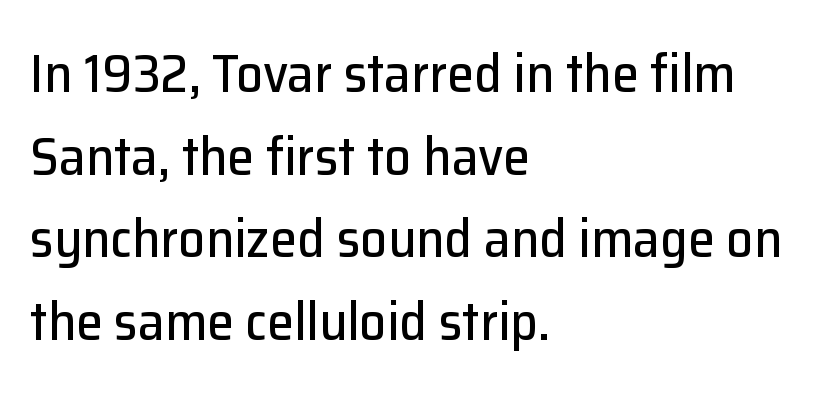
The image shows 54 px sans-serif type, upright; set left-aligned, normal line spacing (1.53x), normal letter spacing, not underlined; low stroke contrast and a medium x-height.
